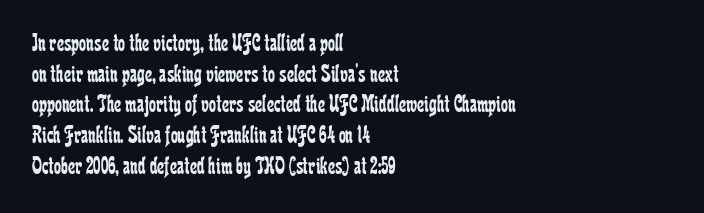
{"italic": "no", "bold": "no", "underline": "no", "align": "left", "line_spacing_ratio": 1.23, "letter_spacing": "normal", "letter_spacing_em": 0.0, "glyph_px": 25}
